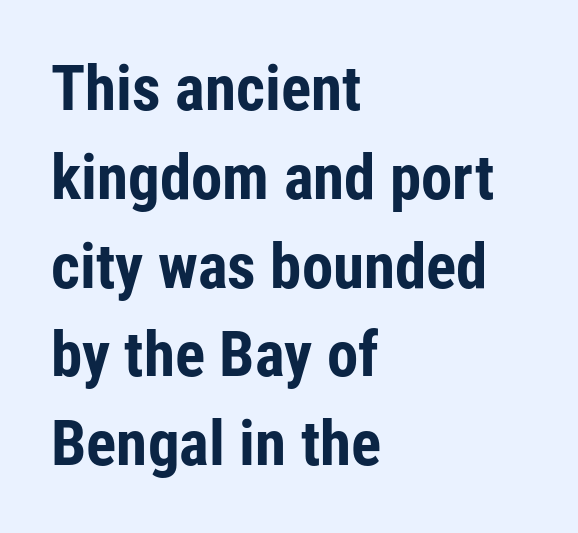
{"serif": "no", "italic": "no", "bold": "yes", "weight": "bold", "width": "condensed", "stroke_contrast": "low", "x_height": "medium", "monospaced": "no", "underline": "no", "align": "left", "line_spacing": "normal", "line_spacing_ratio": 1.41, "letter_spacing": "normal", "letter_spacing_em": 0.0, "glyph_px": 63}
